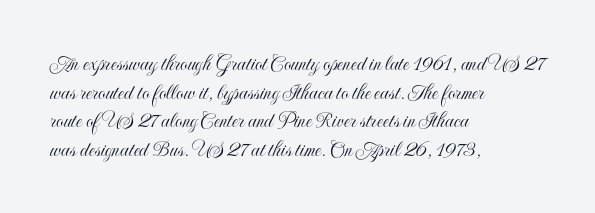
Q: Is the text italic (slanted)? A: Yes.
Q: Is the text underlined? A: No.
Q: How is the paragraph aligned? A: Left-aligned.
Q: Is the spacing between letters normal or unusually wide? A: Normal.
